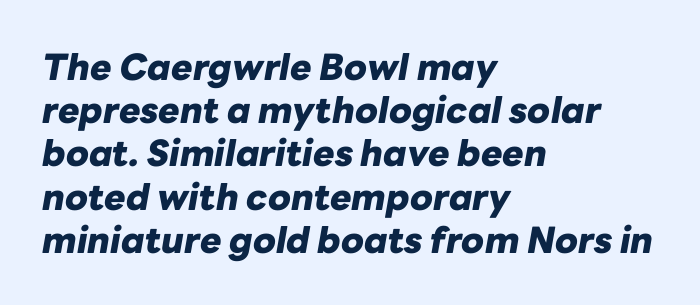
The image shows 36 px heavy type, italic (leaning right); set left-aligned, line spacing 1.2x, normal letter spacing, not underlined; low stroke contrast and a medium x-height.
